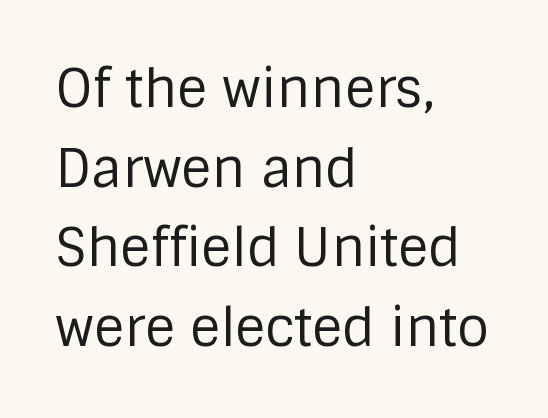
Q: Is the text bold? A: No.
Q: Is the text italic (slanted)? A: No, it is upright.
Q: Is the typeface a serif or a sans-serif typeface? A: Sans-serif.
Q: Is the text underlined? A: No.
Q: How is the paragraph aligned? A: Left-aligned.
Q: Is the spacing between letters normal or unusually wide? A: Normal.
Q: Is the spacing between lines tight, normal or loose? A: Normal.
Q: Width (condensed, normal, or wide)? A: Normal.
Q: Stroke contrast? A: Low.
Q: x-height? A: Large.
Q: Monospaced? A: No.
